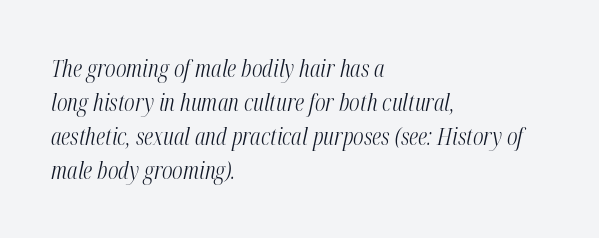
The image shows 24 px text type, italic (leaning right); set left-aligned, normal line spacing (1.41x), normal letter spacing, not underlined.
